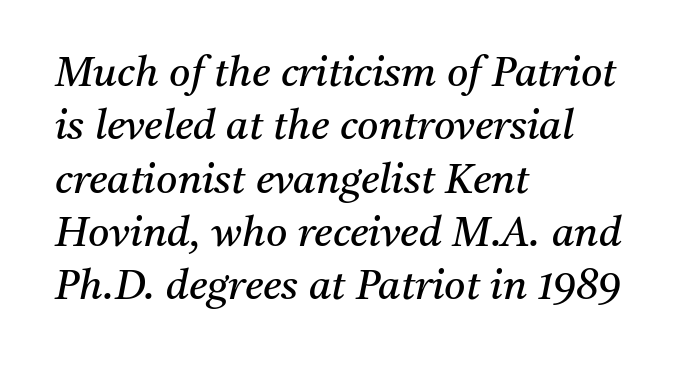
Q: Is the text bold? A: No.
Q: Is the text italic (slanted)? A: Yes, it leans right by about 11 degrees.
Q: Is the typeface a serif or a sans-serif typeface? A: Serif.
Q: Is the text underlined? A: No.
Q: How is the paragraph aligned? A: Left-aligned.
Q: Is the spacing between letters normal or unusually wide? A: Normal.
Q: Is the spacing between lines tight, normal or loose? A: Normal.
Q: Width (condensed, normal, or wide)? A: Normal.
Q: Stroke contrast? A: Medium.
Q: x-height? A: Medium.
Q: Monospaced? A: No.
